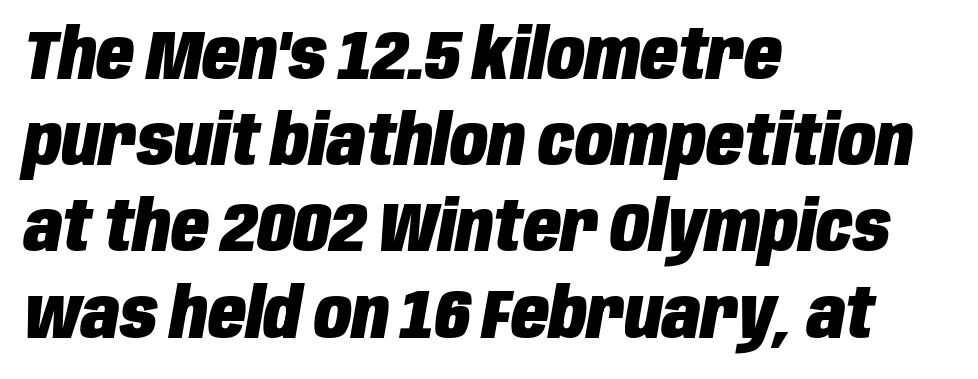
The image shows 69 px heavy, condensed type, italic (leaning right); set left-aligned, normal line spacing (1.25x), normal letter spacing, not underlined; low stroke contrast and a large x-height.
